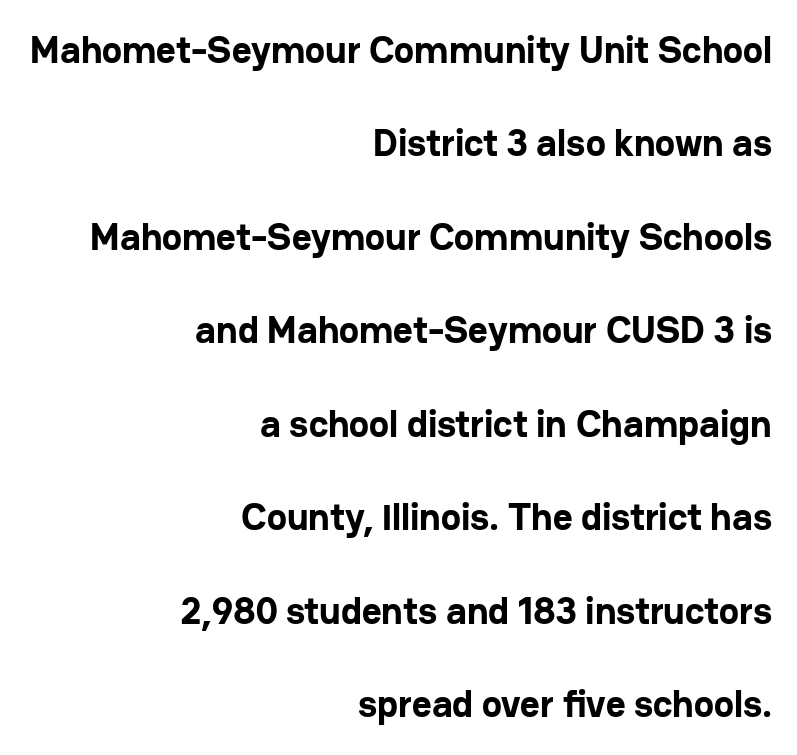
This sample has the flowing, uneven cadence of proportional lettering. Glance below the letters and you will spot only blank space. The letters stand straight up with perfectly vertical stems. The block of text is sparse from top to bottom, with ample space between rows.
